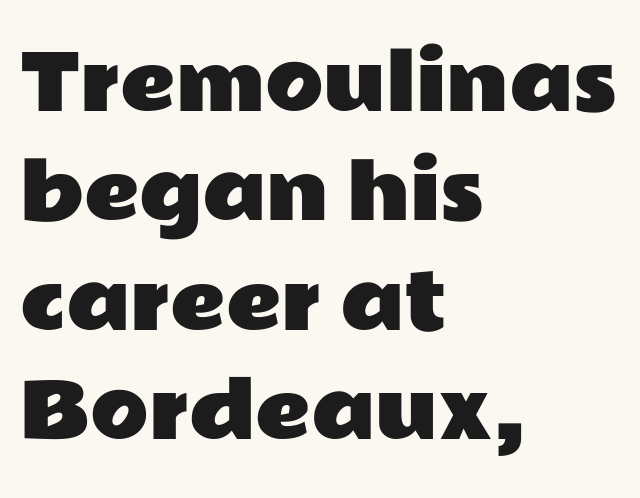
The image shows 76 px wide sans-serif type, upright; set left-aligned, normal line spacing (1.44x), normal letter spacing, not underlined; low stroke contrast and a medium x-height.
